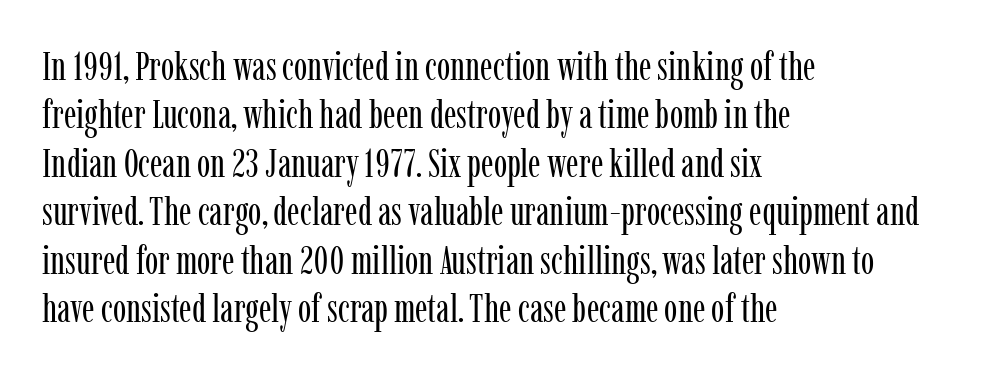
{"serif": "yes", "italic": "no", "bold": "no", "weight": "regular", "width": "condensed", "stroke_contrast": "low", "x_height": "medium", "monospaced": "no", "underline": "no", "align": "left", "line_spacing_ratio": 1.21, "letter_spacing": "normal", "letter_spacing_em": 0.0, "glyph_px": 40}
